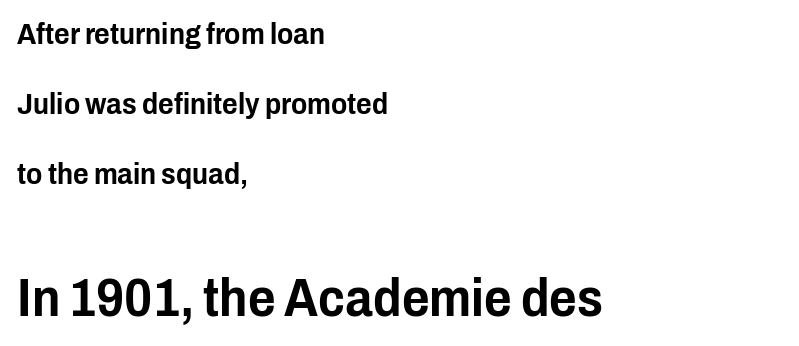
Examine the stroke ends and you'll find no serifs. If you drew a line through each stem, it would be perfectly vertical. The space between consecutive lines is lavish. The emphasis by scale lands on block number two, below. Short note: letters normally spaced.
